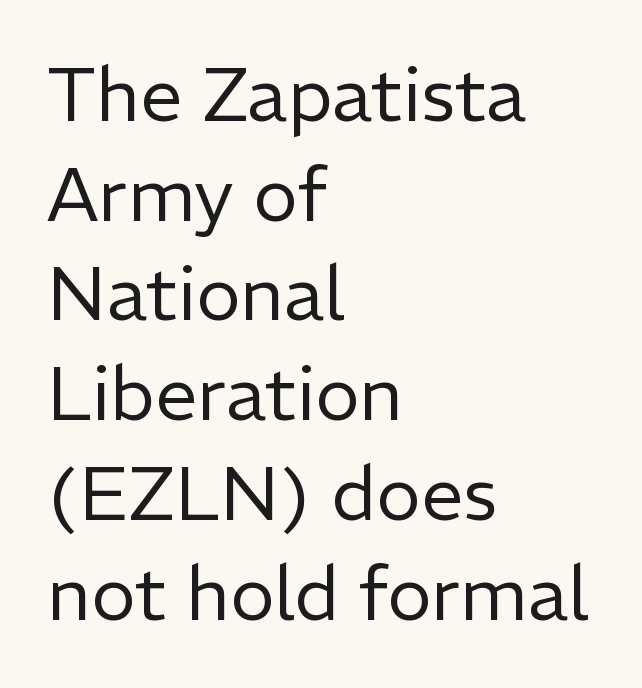
The image shows 75 px regular-weight sans-serif type, upright; set left-aligned, normal line spacing (1.33x), normal letter spacing, not underlined; low stroke contrast and a medium x-height.
